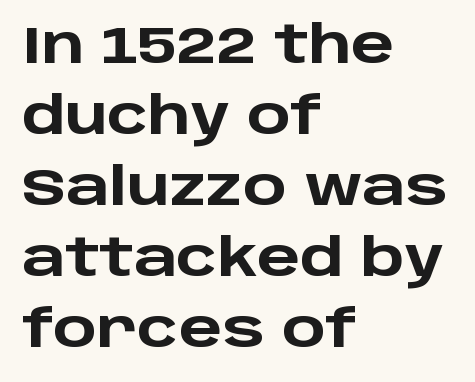
{"serif": "no", "italic": "no", "bold": "yes", "weight": "heavy", "width": "wide", "stroke_contrast": "low", "x_height": "large", "monospaced": "no", "underline": "no", "align": "left", "line_spacing": "normal", "line_spacing_ratio": 1.39, "letter_spacing": "normal", "letter_spacing_em": 0.0, "glyph_px": 51}
